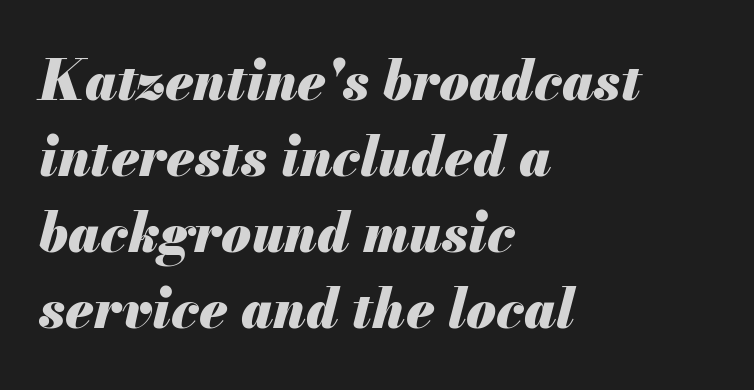
Q: Is the text bold? A: Yes.
Q: Is the text italic (slanted)? A: Yes, it leans right by about 13 degrees.
Q: Is the text underlined? A: No.
Q: How is the paragraph aligned? A: Left-aligned.
Q: Is the spacing between letters normal or unusually wide? A: Normal.
Q: Is the spacing between lines tight, normal or loose? A: Normal.
Q: Width (condensed, normal, or wide)? A: Normal.
Q: Stroke contrast? A: Medium.
Q: x-height? A: Small.
Q: Monospaced? A: No.
